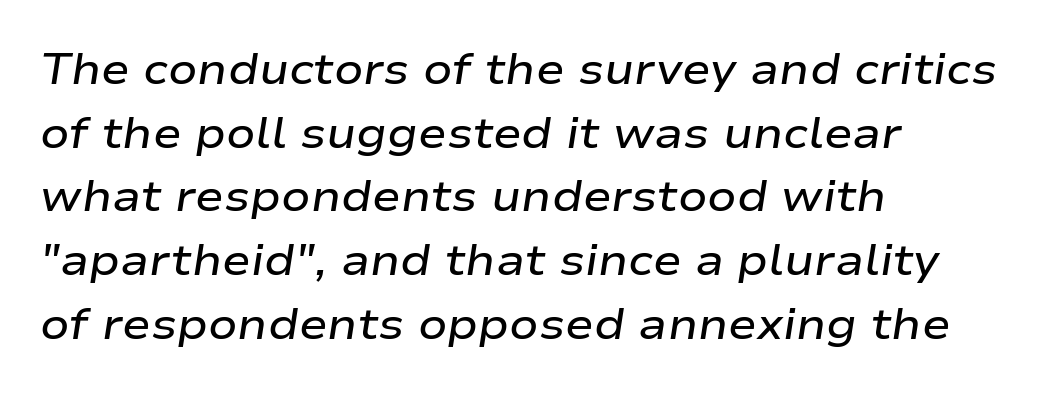
The image shows 43 px semibold, wide type, italic (leaning right); set left-aligned, normal line spacing (1.48x), normal letter spacing, not underlined; low stroke contrast and a medium x-height.
